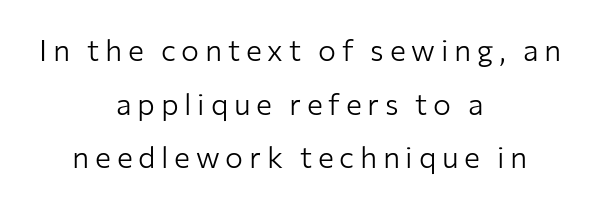
{"serif": "no", "italic": "no", "bold": "no", "weight": "light", "width": "normal", "stroke_contrast": "low", "x_height": "medium", "monospaced": "no", "underline": "no", "align": "center", "line_spacing_ratio": 1.79, "glyph_px": 30}
